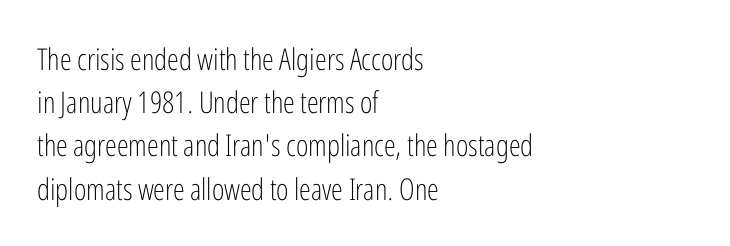
{"serif": "no", "italic": "no", "bold": "no", "weight": "light", "width": "condensed", "stroke_contrast": "low", "x_height": "medium", "monospaced": "no", "underline": "no", "align": "left", "line_spacing": "normal", "line_spacing_ratio": 1.44, "letter_spacing": "normal", "letter_spacing_em": 0.0, "glyph_px": 30}
